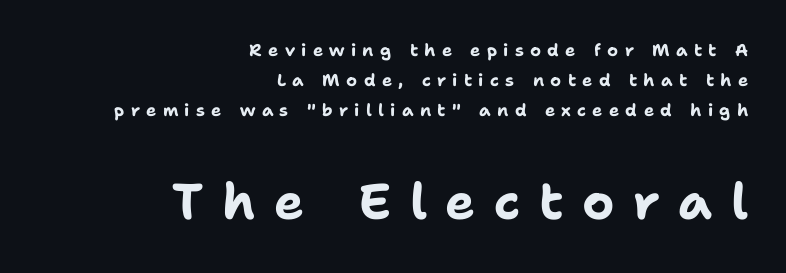
Q: Is the text bold? A: Yes.
Q: Is the text italic (slanted)? A: No, it is upright.
Q: Is the typeface a serif or a sans-serif typeface? A: Sans-serif.
Q: Is the text underlined? A: No.
Q: How is the paragraph aligned? A: Right-aligned.
Q: Is the spacing between letters normal or unusually wide? A: Unusually wide.
Q: Which block of text is set in a larger size, the first (top) or the second (bottom)? A: The second (bottom) one.
Q: Width (condensed, normal, or wide)? A: Normal.
Q: Stroke contrast? A: Low.
Q: x-height? A: Medium.
Q: Monospaced? A: No.
